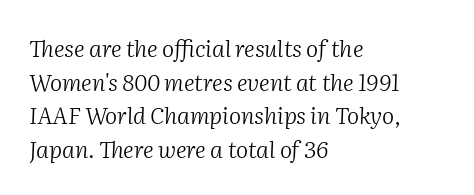
Q: Is the text bold? A: No.
Q: Is the text italic (slanted)? A: Yes, it leans right by about 2 degrees.
Q: Is the text underlined? A: No.
Q: How is the paragraph aligned? A: Left-aligned.
Q: Is the spacing between letters normal or unusually wide? A: Normal.
Q: Is the spacing between lines tight, normal or loose? A: Normal.
